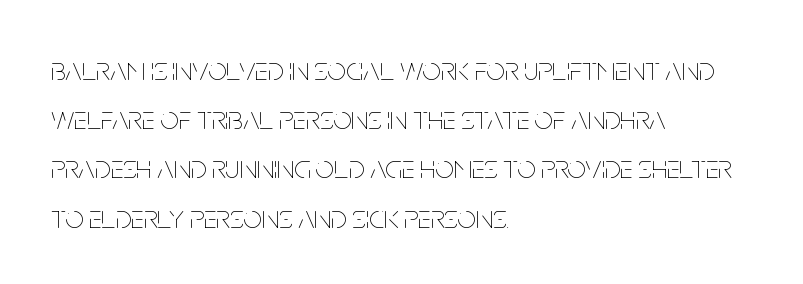
The image shows 33 px thin, condensed type, upright; set left-aligned, normal line spacing (1.49x), normal letter spacing, not underlined; low stroke contrast and a large x-height.
